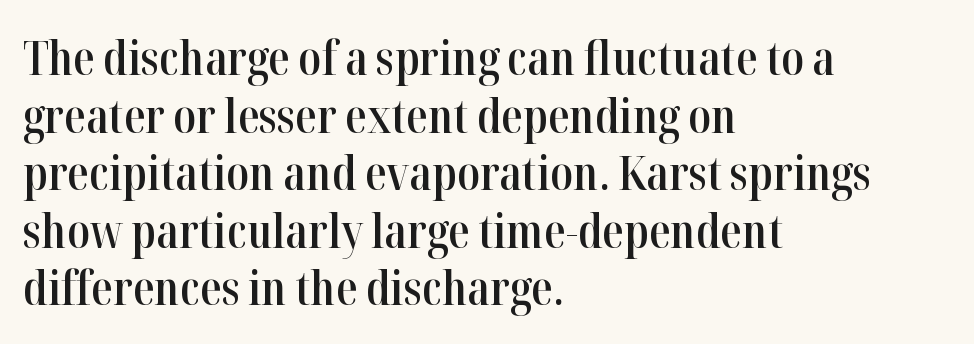
The image shows 48 px semibold, condensed serif type, upright; set left-aligned, line spacing 1.2x, normal letter spacing, not underlined; high stroke contrast and a medium x-height.
